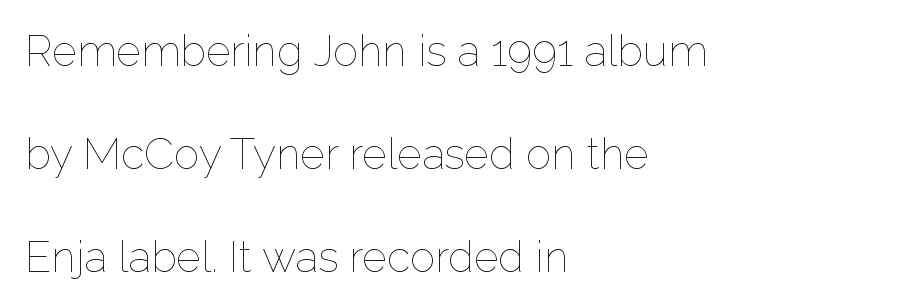
Q: Is the text bold? A: No.
Q: Is the text italic (slanted)? A: No, it is upright.
Q: Is the text underlined? A: No.
Q: How is the paragraph aligned? A: Left-aligned.
Q: Is the spacing between letters normal or unusually wide? A: Normal.
Q: Is the spacing between lines tight, normal or loose? A: Loose.
Q: Width (condensed, normal, or wide)? A: Normal.
Q: Stroke contrast? A: Low.
Q: x-height? A: Medium.
Q: Monospaced? A: No.
